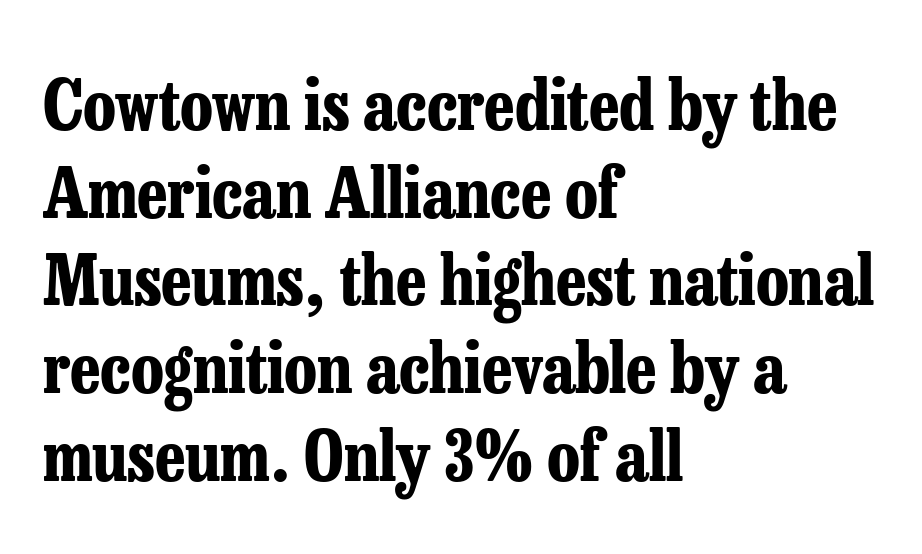
The baseline area is clear. To sum up the face: it has serifs. Reading down the column, the eye jumps a familiar distance to each next line. Think of a printed novel: that variable character pitch is what you see here. This is heavy type, rendered in bold.
